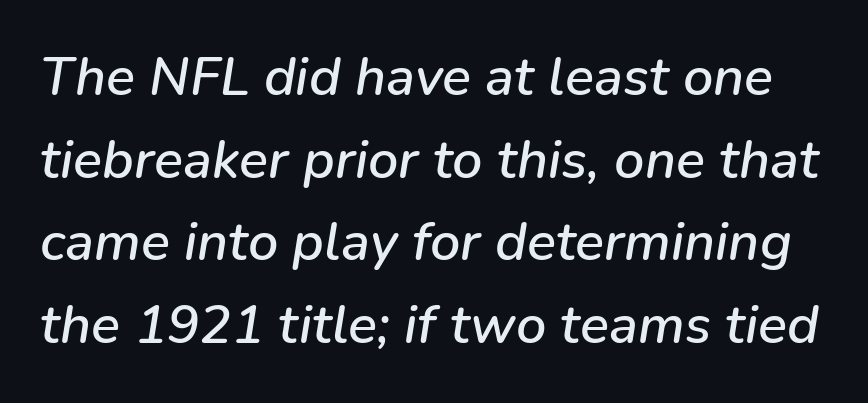
{"italic": "yes", "lean": "right", "slant_degrees": 9, "width": "normal", "stroke_contrast": "low", "x_height": "medium", "monospaced": "no", "underline": "no", "line_spacing": "normal", "line_spacing_ratio": 1.53, "letter_spacing": "normal", "letter_spacing_em": 0.0, "glyph_px": 54}
